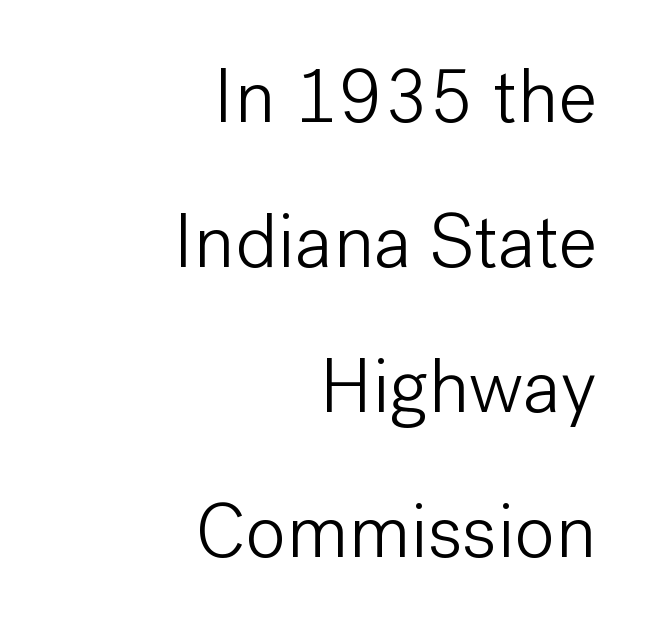
In terms of letterspacing, this is plain default setting. The designer dialed line spacing up above the default. The font's upright variant was chosen for this text. Nope, no serifs anywhere on these letters. The cut favours lightness, reaching ordinary text weight at its darkest. The ragged edge is on the left, which tells us the setting is flush right.
